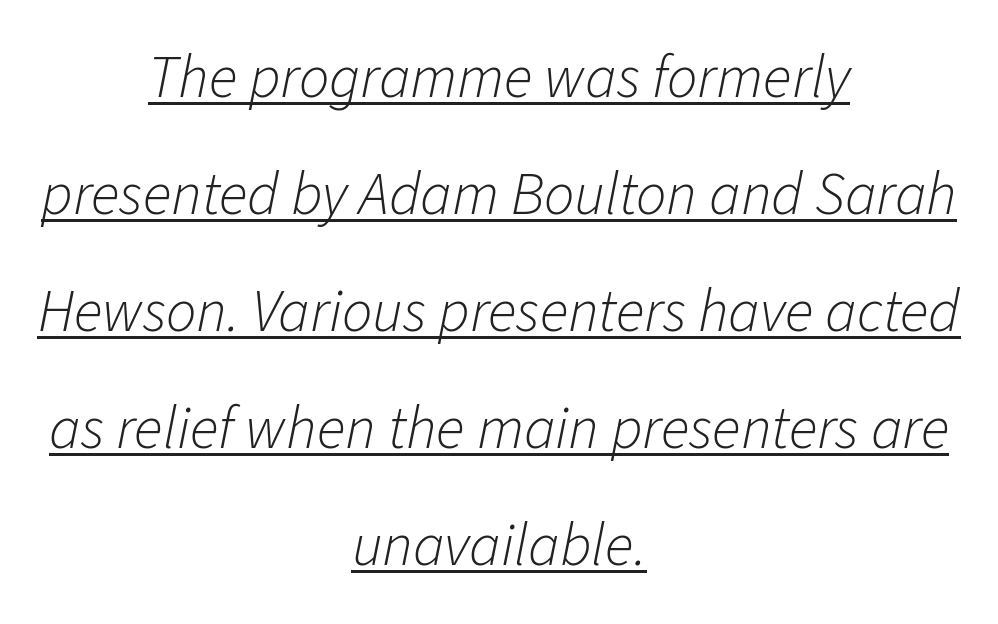
{"italic": "yes", "lean": "right", "slant_degrees": 11, "bold": "no", "weight": "light", "width": "normal", "stroke_contrast": "low", "x_height": "medium", "monospaced": "no", "underline": "yes", "align": "center", "line_spacing": "loose", "line_spacing_ratio": 1.95, "letter_spacing": "normal", "letter_spacing_em": 0.0, "glyph_px": 60}
